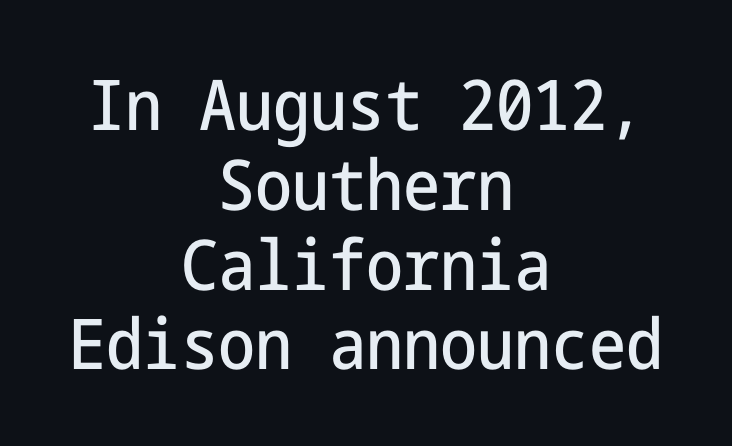
The image shows 70 px condensed sans-serif type, upright; set centered, tight line spacing (1.14x), normal letter spacing, not underlined; low stroke contrast and a medium x-height.
